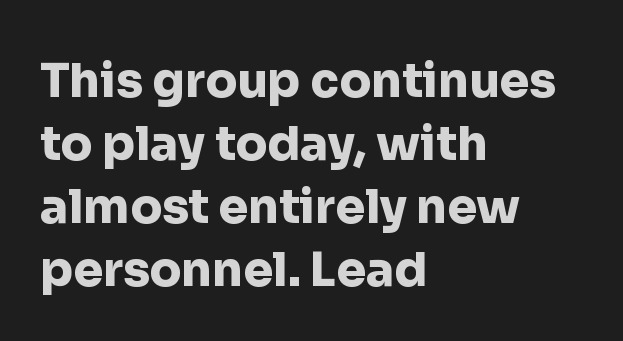
{"serif": "no", "italic": "no", "bold": "yes", "weight": "heavy", "width": "normal", "stroke_contrast": "low", "x_height": "medium", "monospaced": "no", "underline": "no", "align": "left", "line_spacing": "normal", "line_spacing_ratio": 1.34, "letter_spacing": "normal", "letter_spacing_em": 0.0, "glyph_px": 47}
